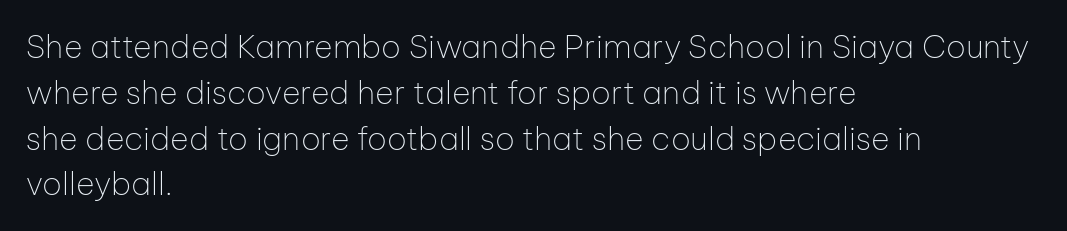
The image shows 32 px thin sans-serif type, upright; set left-aligned, normal line spacing (1.43x), normal letter spacing, not underlined; low stroke contrast and a medium x-height.
